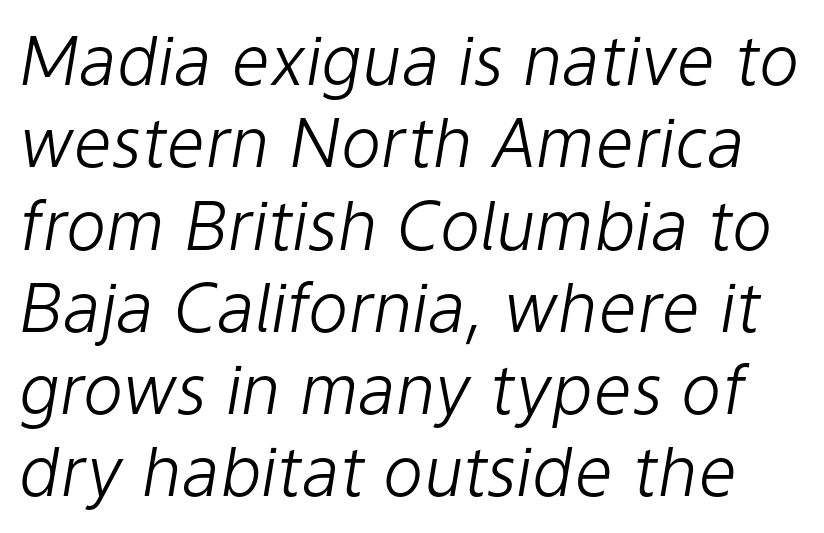
The image shows 68 px light type, italic (leaning right); set line spacing 1.21x, normal letter spacing, not underlined; low stroke contrast and a medium x-height.
